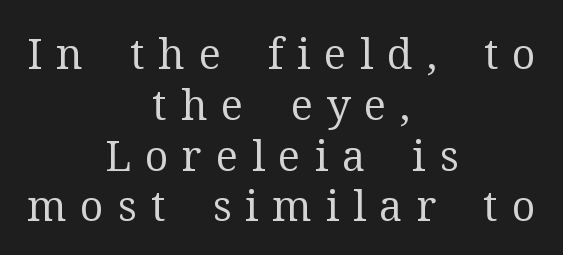
The image shows 42 px regular-weight serif type, upright; set centered, line spacing 1.21x, unusually wide letter spacing (+0.33 em), not underlined; medium stroke contrast and a medium x-height.
